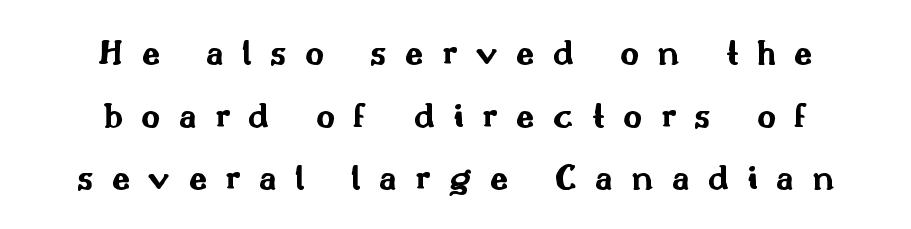
The image shows 37 px bold, wide sans-serif type, upright; set centered, normal line spacing (1.69x), unusually wide letter spacing (+0.5 em), not underlined; medium stroke contrast and a small x-height.
